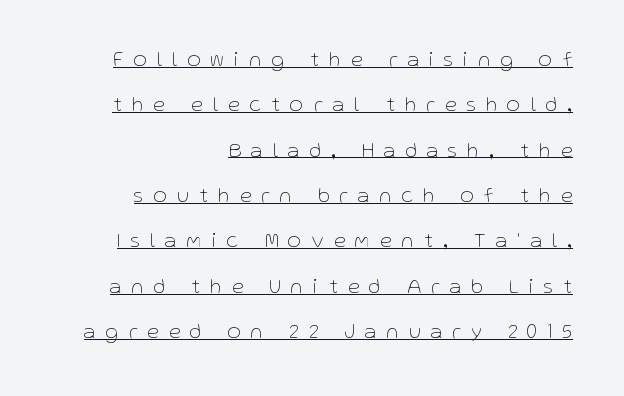
Q: Is the text bold? A: No.
Q: Is the text italic (slanted)? A: No, it is upright.
Q: Is the text underlined? A: Yes.
Q: How is the paragraph aligned? A: Right-aligned.
Q: Is the spacing between letters normal or unusually wide? A: Unusually wide.
Q: Is the spacing between lines tight, normal or loose? A: Loose.
